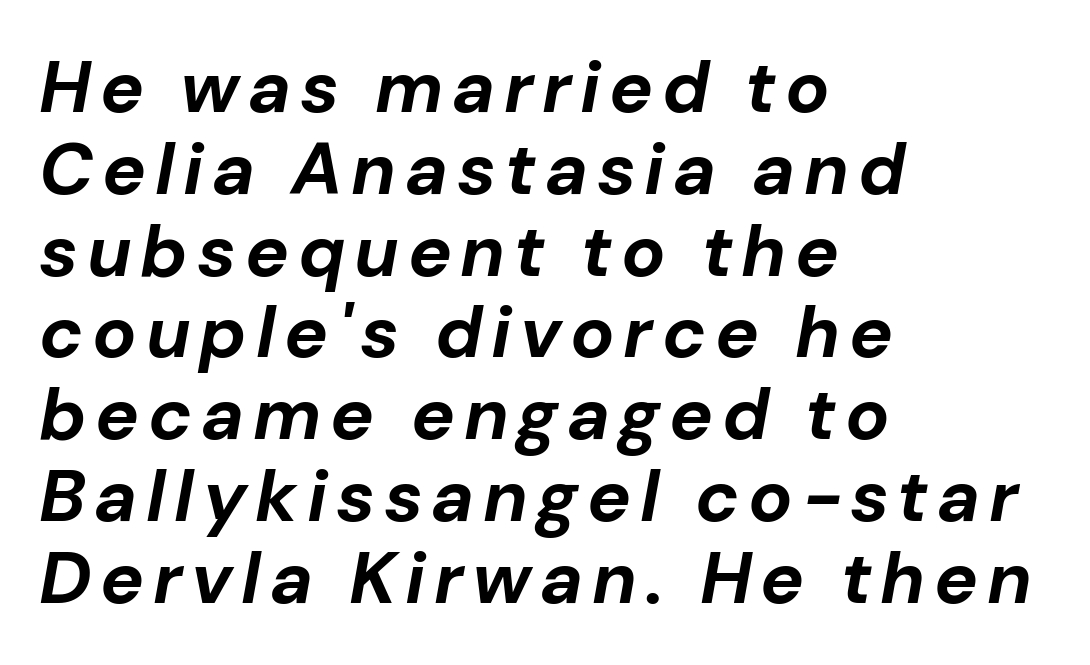
{"italic": "yes", "lean": "right", "slant_degrees": 10, "bold": "yes", "weight": "bold", "width": "normal", "stroke_contrast": "low", "x_height": "medium", "monospaced": "no", "underline": "no", "align": "left", "line_spacing": "tight", "line_spacing_ratio": 1.12, "glyph_px": 73}
